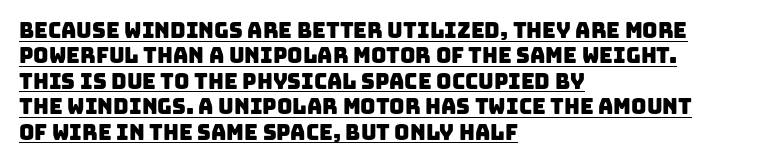
The letters sit at their default tracking, neither squeezed nor spread. Teacher's note: observe the even left margin — that is flush-left alignment. The specimen includes a rule beneath the text block's lines.
